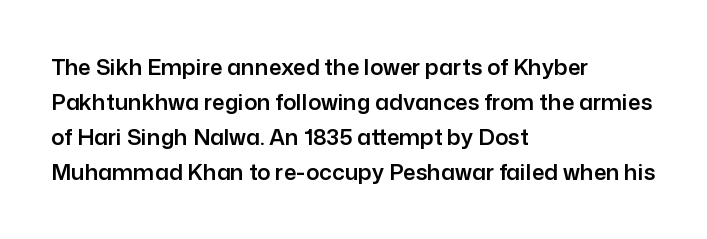
{"italic": "no", "underline": "no", "align": "left", "line_spacing": "normal", "line_spacing_ratio": 1.59, "letter_spacing": "normal", "letter_spacing_em": 0.0, "glyph_px": 22}
